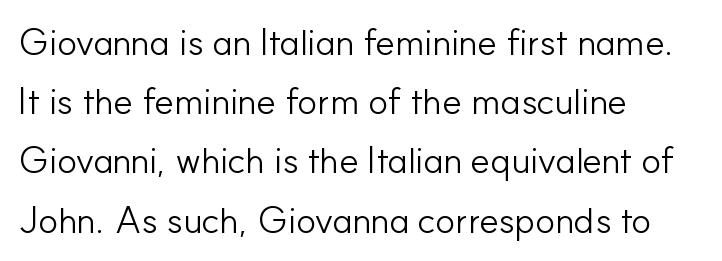
The image shows 37 px light sans-serif type, upright; set left-aligned, normal line spacing (1.6x), normal letter spacing, not underlined; low stroke contrast and a small x-height.
